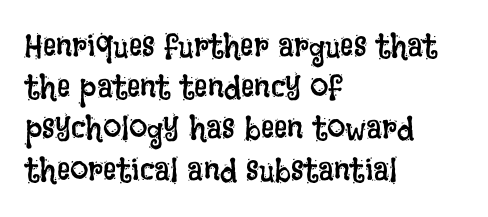
Q: Is the text bold? A: No.
Q: Is the text italic (slanted)? A: No, it is upright.
Q: Is the text underlined? A: No.
Q: How is the paragraph aligned? A: Left-aligned.
Q: Is the spacing between letters normal or unusually wide? A: Normal.
Q: Is the spacing between lines tight, normal or loose? A: Normal.
Q: Width (condensed, normal, or wide)? A: Condensed.
Q: Stroke contrast? A: Low.
Q: x-height? A: Large.
Q: Monospaced? A: No.
